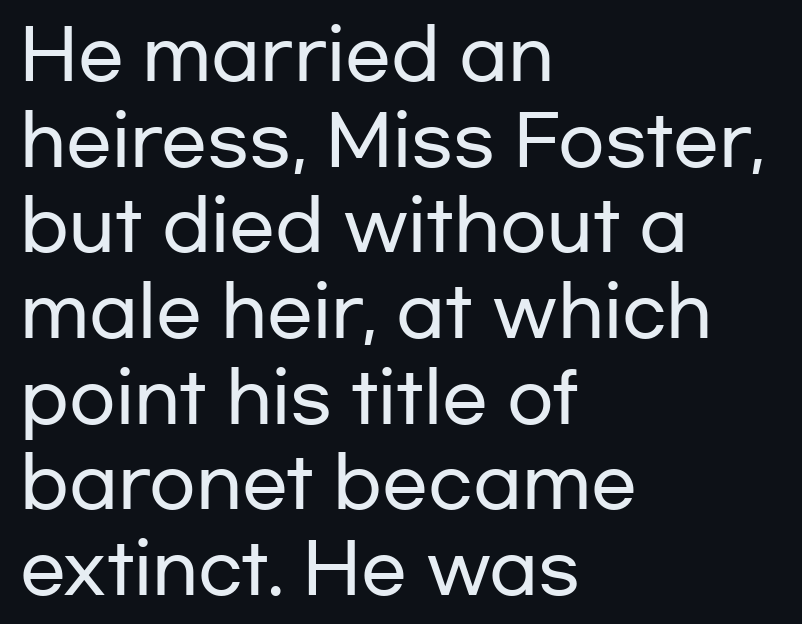
Where is the straight margin? On the left. Normally led — the rows are evenly, conventionally spaced. A bare baseline throughout the passage. A typesetter would call this proportional, since set widths differ per character. Style check: upright.
